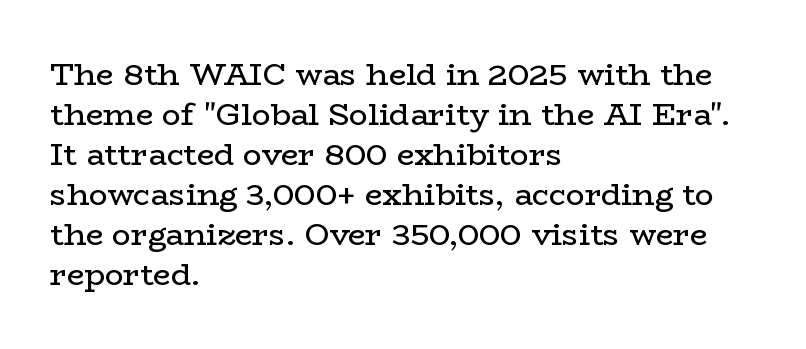
Each word holds together tightly as a unit, with standard inter-letter gaps. A roman cut, with each character standing at attention. Just letters on the line, the space beneath them empty. The rows are spaced the way most documents space them. The letters advance in unequal steps, a hallmark of proportional type.
